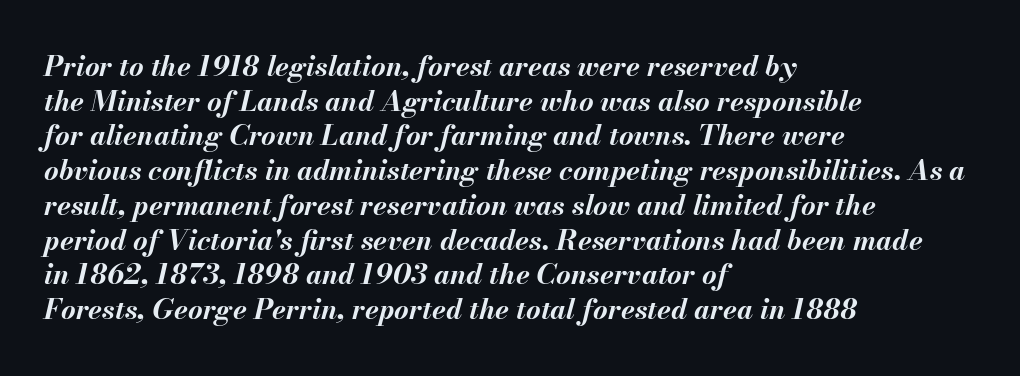
The image shows 28 px bold type, italic (leaning right); set left-aligned, line spacing 1.24x, normal letter spacing, not underlined; medium stroke contrast and a small x-height.
